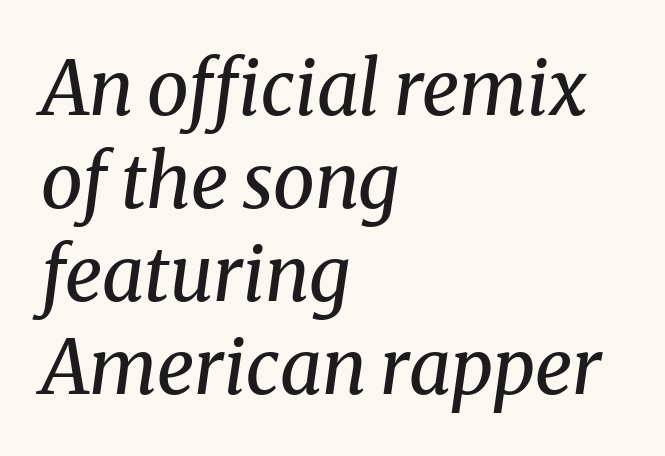
{"serif": "yes", "italic": "yes", "lean": "right", "slant_degrees": 8, "bold": "no", "weight": "regular", "width": "normal", "stroke_contrast": "medium", "x_height": "medium", "monospaced": "no", "underline": "no", "align": "left", "line_spacing_ratio": 1.24, "letter_spacing": "normal", "letter_spacing_em": 0.0, "glyph_px": 75}
